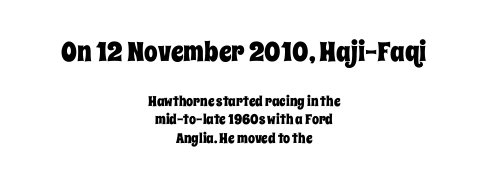
The image shows 27 px text type, upright; set centered, normal line spacing (1.33x), normal letter spacing, not underlined; the first (top) block is 1.93x larger.
